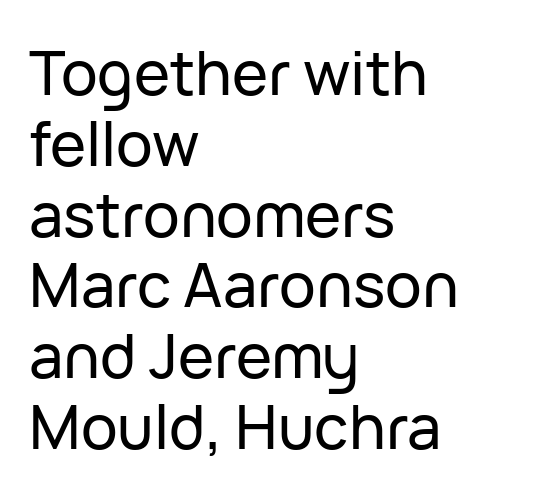
{"serif": "no", "italic": "no", "width": "normal", "stroke_contrast": "low", "x_height": "medium", "monospaced": "no", "underline": "no", "align": "left", "line_spacing_ratio": 1.16, "letter_spacing": "normal", "letter_spacing_em": 0.0, "glyph_px": 61}
